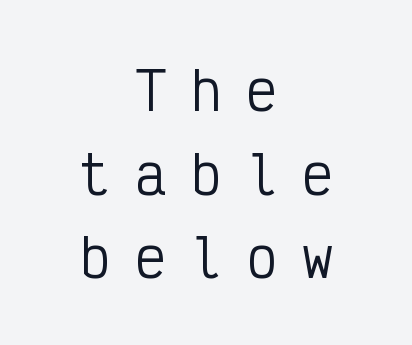
{"serif": "no", "italic": "no", "bold": "no", "weight": "regular", "width": "condensed", "stroke_contrast": "low", "x_height": "medium", "monospaced": "yes", "underline": "no", "align": "center", "line_spacing": "normal", "line_spacing_ratio": 1.61, "letter_spacing": "wide", "letter_spacing_em": 0.47, "glyph_px": 52}
